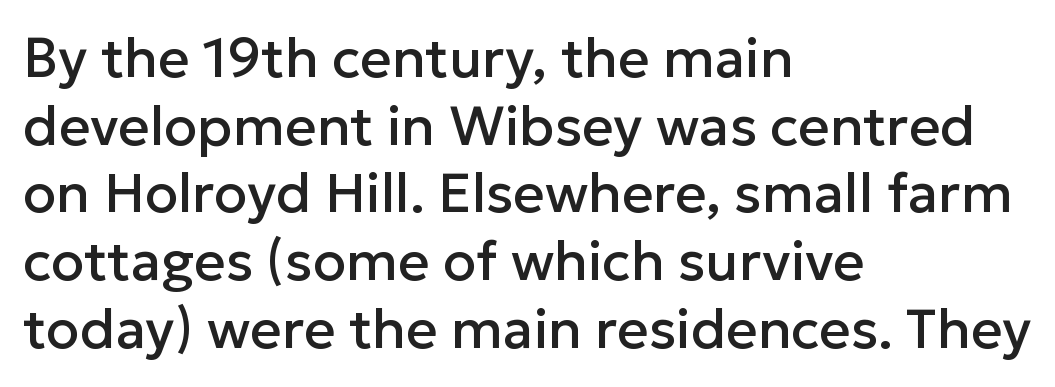
Q: Is the text italic (slanted)? A: No, it is upright.
Q: Is the typeface a serif or a sans-serif typeface? A: Sans-serif.
Q: Is the text underlined? A: No.
Q: How is the paragraph aligned? A: Left-aligned.
Q: Is the spacing between letters normal or unusually wide? A: Normal.
Q: Width (condensed, normal, or wide)? A: Normal.
Q: Stroke contrast? A: Low.
Q: x-height? A: Medium.
Q: Monospaced? A: No.
